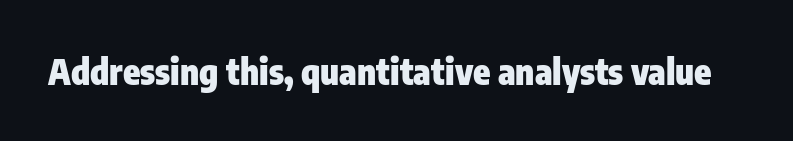
The type is set solid horizontally, with unmodified tracking. Note the varied advance widths — an 'i' is clearly narrower than an 'm'. The typography opts for an upright posture over an oblique one. Underline: absent. You'd pick this weight for a headline — it's a proper bold.
